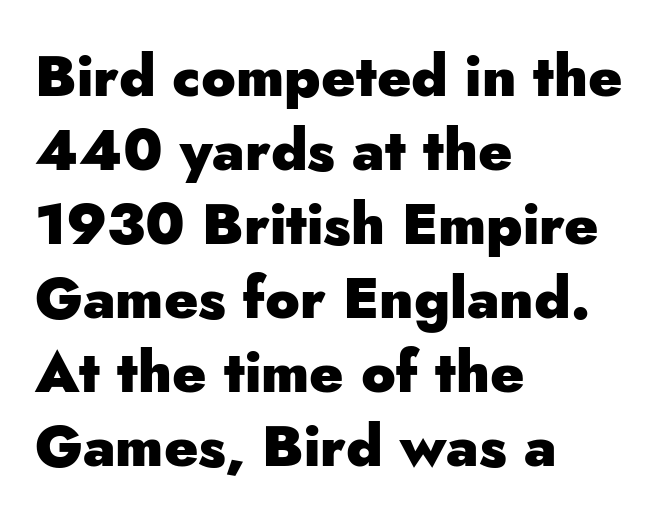
The image shows 57 px heavy sans-serif type, upright; set left-aligned, normal line spacing (1.3x), normal letter spacing, not underlined; low stroke contrast and a small x-height.
